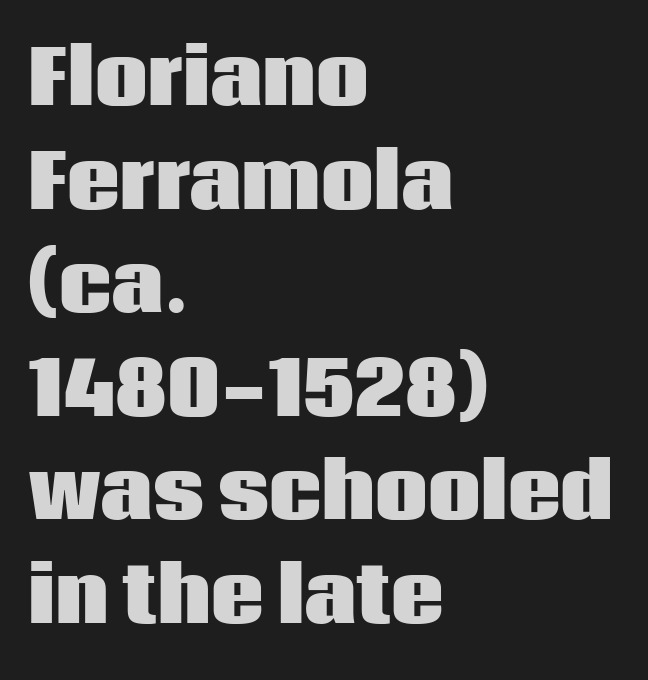
The image shows 74 px heavy sans-serif type, upright; set left-aligned, normal line spacing (1.4x), normal letter spacing, not underlined; low stroke contrast and a large x-height.
